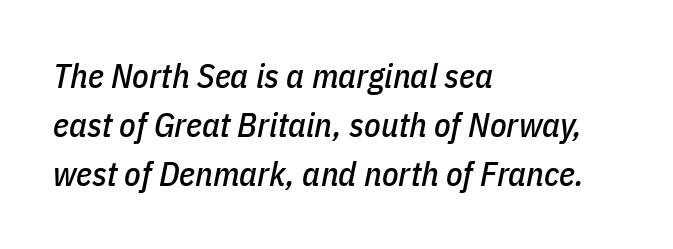
Q: Is the text italic (slanted)? A: Yes, it leans right by about 11 degrees.
Q: Is the text underlined? A: No.
Q: How is the paragraph aligned? A: Left-aligned.
Q: Is the spacing between letters normal or unusually wide? A: Normal.
Q: Is the spacing between lines tight, normal or loose? A: Normal.
Q: Width (condensed, normal, or wide)? A: Condensed.
Q: Stroke contrast? A: Low.
Q: x-height? A: Medium.
Q: Monospaced? A: No.
